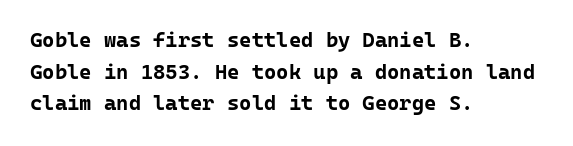
{"italic": "no", "bold": "yes", "underline": "no", "align": "left", "line_spacing": "normal", "line_spacing_ratio": 1.51, "letter_spacing": "normal", "letter_spacing_em": 0.0, "glyph_px": 21}
